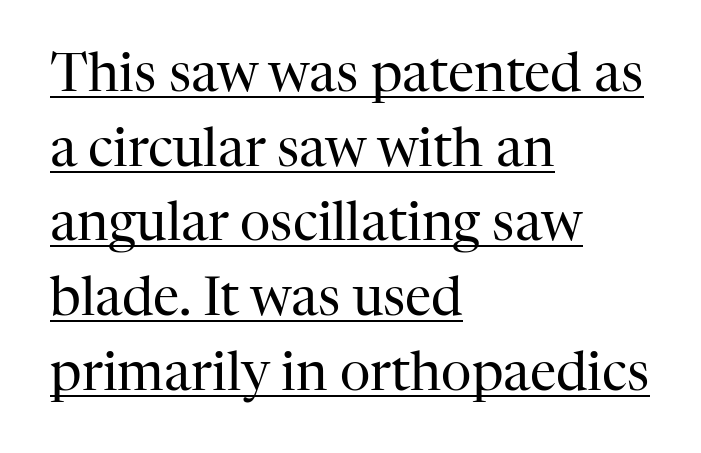
The image shows 53 px regular-weight serif type, upright; set left-aligned, normal line spacing (1.41x), normal letter spacing, underlined; high stroke contrast and a medium x-height.
